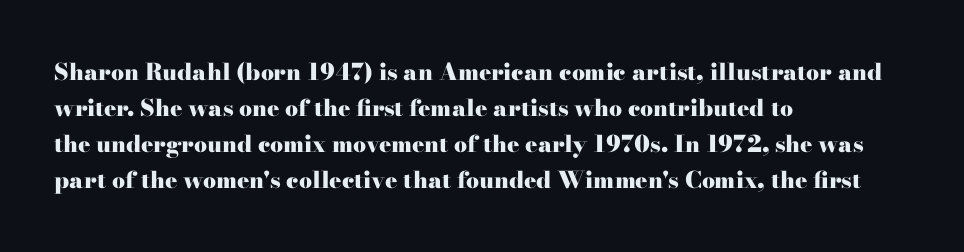
The image shows 23 px bold type, upright; set left-aligned, normal line spacing (1.56x), normal letter spacing, not underlined.
